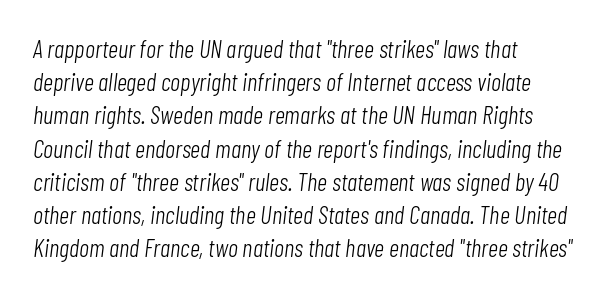
{"italic": "yes", "lean": "right", "slant_degrees": 7, "bold": "no", "underline": "no", "align": "left", "line_spacing": "normal", "line_spacing_ratio": 1.33, "letter_spacing": "normal", "letter_spacing_em": 0.0, "glyph_px": 25}
